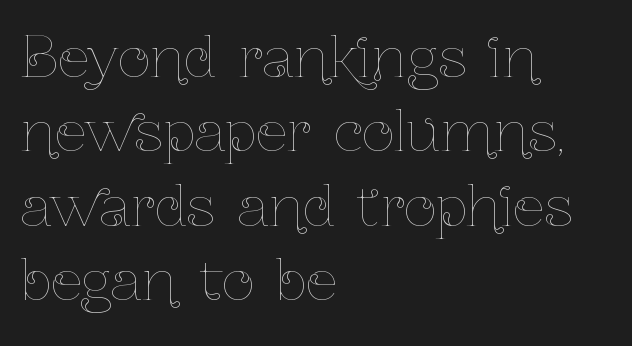
Q: Is the text bold? A: No.
Q: Is the text italic (slanted)? A: No, it is upright.
Q: Is the text underlined? A: No.
Q: How is the paragraph aligned? A: Left-aligned.
Q: Is the spacing between letters normal or unusually wide? A: Normal.
Q: Is the spacing between lines tight, normal or loose? A: Normal.
Q: Width (condensed, normal, or wide)? A: Condensed.
Q: Stroke contrast? A: Low.
Q: x-height? A: Medium.
Q: Monospaced? A: No.
